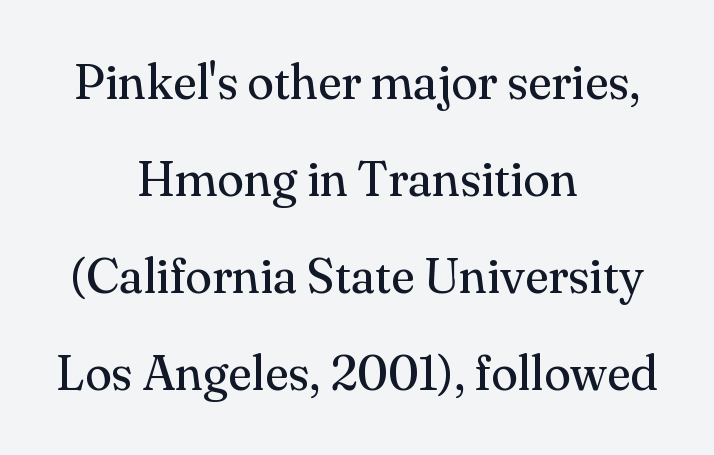
The image shows 49 px regular-weight serif type, upright; set centered, loose line spacing (1.98x), normal letter spacing, not underlined; medium stroke contrast and a small x-height.
